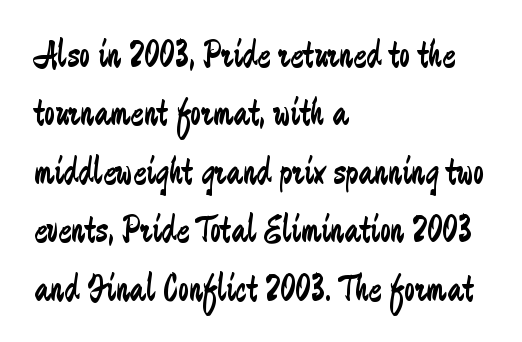
Q: Is the text bold? A: No.
Q: Is the text italic (slanted)? A: Yes.
Q: Is the typeface a serif or a sans-serif typeface? A: Sans-serif.
Q: Is the text underlined? A: No.
Q: How is the paragraph aligned? A: Left-aligned.
Q: Is the spacing between letters normal or unusually wide? A: Normal.
Q: Is the spacing between lines tight, normal or loose? A: Normal.
Q: Width (condensed, normal, or wide)? A: Condensed.
Q: Stroke contrast? A: Low.
Q: x-height? A: Medium.
Q: Monospaced? A: No.
